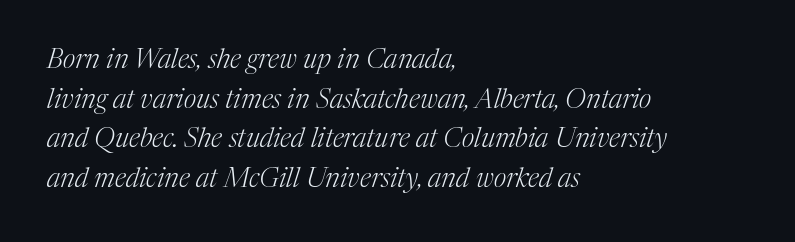
Q: Is the text bold? A: No.
Q: Is the text italic (slanted)? A: Yes, it leans right by about 17 degrees.
Q: Is the text underlined? A: No.
Q: How is the paragraph aligned? A: Left-aligned.
Q: Is the spacing between letters normal or unusually wide? A: Normal.
Q: Is the spacing between lines tight, normal or loose? A: Normal.
